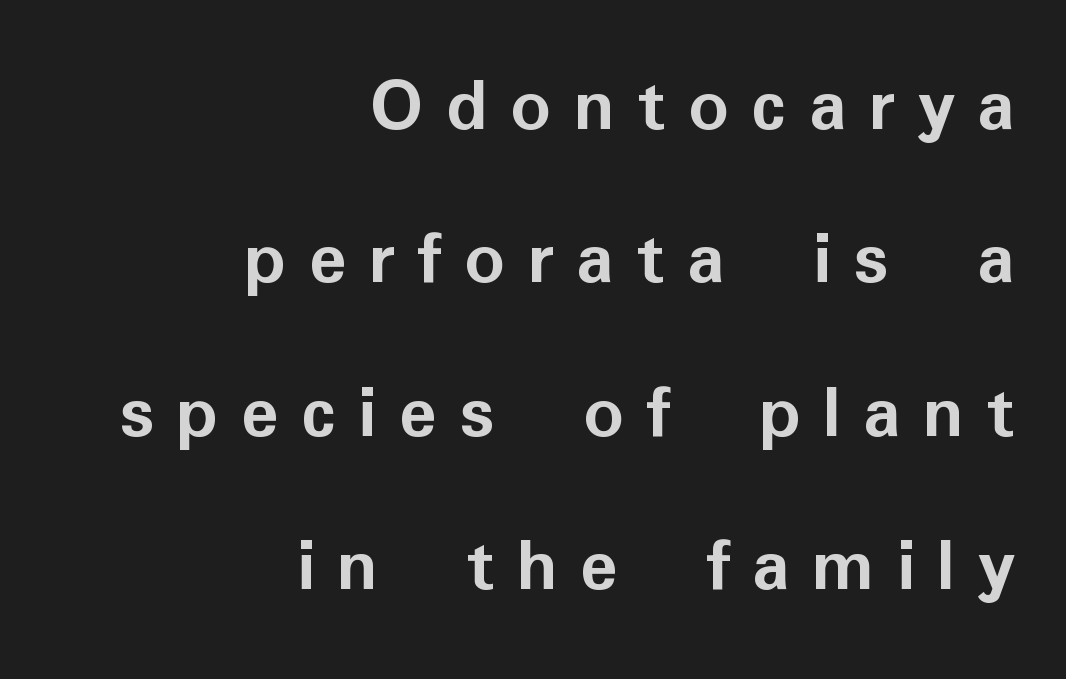
{"serif": "no", "italic": "no", "bold": "yes", "weight": "semibold", "width": "normal", "stroke_contrast": "low", "x_height": "medium", "monospaced": "no", "underline": "no", "align": "right", "line_spacing": "loose", "line_spacing_ratio": 1.94, "letter_spacing": "wide", "letter_spacing_em": 0.28, "glyph_px": 79}
